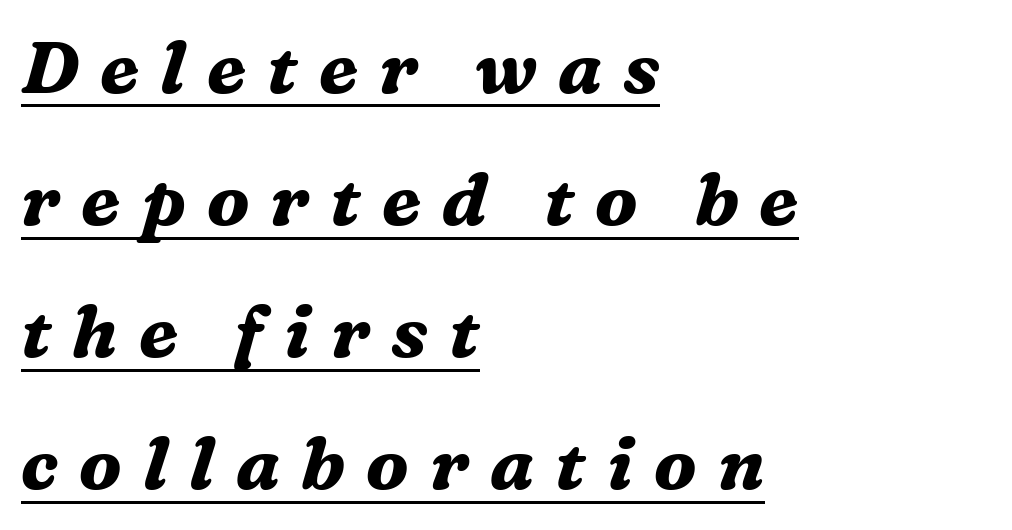
If you drew a line through each stem, it would be angled. What kind of face is this? One with serifs. Emphasis is given by a line drawn under the lettering. Spacing verdict: proportional, widths tailored to each character.
